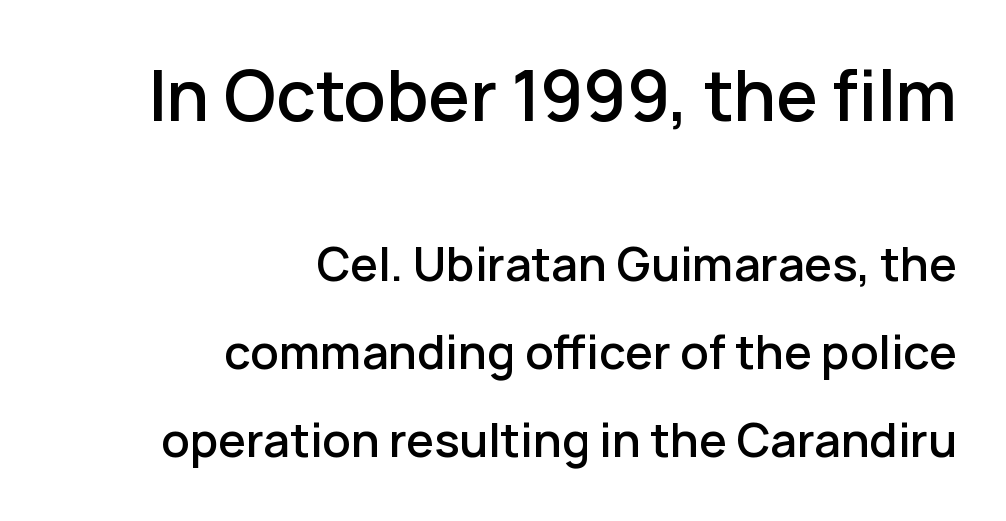
Every character sits straight up, as roman type does. Looks like regular typesetting: each glyph gets only the width it needs. Look at the stroke-to-counter ratio: somewhat heavy, a semibold. Quick note: underline off. Look at the glyph heights: the upper group is clearly the bigger setting. Nobody touched the tracking dial on this one.
